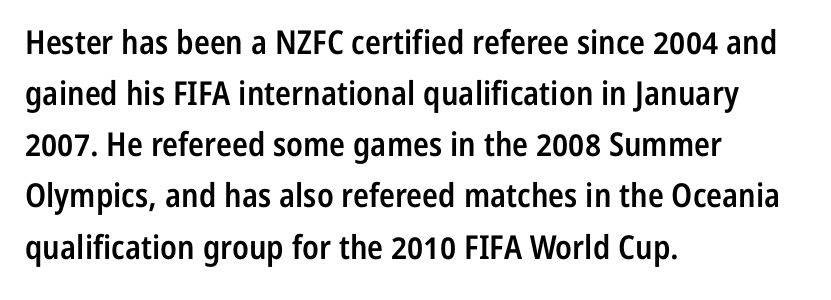
Q: Is the text bold? A: Semi-bold.
Q: Is the text italic (slanted)? A: No, it is upright.
Q: Is the typeface a serif or a sans-serif typeface? A: Sans-serif.
Q: Is the text underlined? A: No.
Q: How is the paragraph aligned? A: Left-aligned.
Q: Is the spacing between letters normal or unusually wide? A: Normal.
Q: Is the spacing between lines tight, normal or loose? A: Normal.
Q: Width (condensed, normal, or wide)? A: Condensed.
Q: Stroke contrast? A: Low.
Q: x-height? A: Medium.
Q: Monospaced? A: No.
